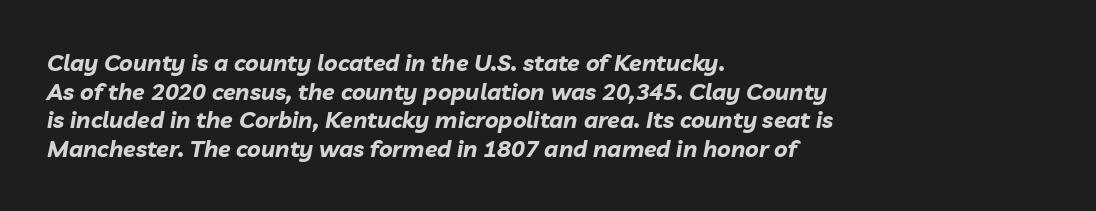
Q: Is the text bold? A: Yes.
Q: Is the text italic (slanted)? A: Yes, it leans right by about 10 degrees.
Q: Is the text underlined? A: No.
Q: How is the paragraph aligned? A: Left-aligned.
Q: Is the spacing between letters normal or unusually wide? A: Normal.
Q: Is the spacing between lines tight, normal or loose? A: Normal.
